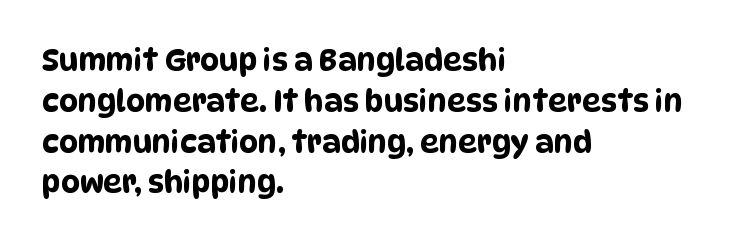
Q: Is the typeface a serif or a sans-serif typeface? A: Sans-serif.
Q: Is the text underlined? A: No.
Q: How is the paragraph aligned? A: Left-aligned.
Q: Is the spacing between letters normal or unusually wide? A: Normal.
Q: Is the spacing between lines tight, normal or loose? A: Normal.
Q: Width (condensed, normal, or wide)? A: Condensed.
Q: Stroke contrast? A: Low.
Q: x-height? A: Large.
Q: Monospaced? A: No.
